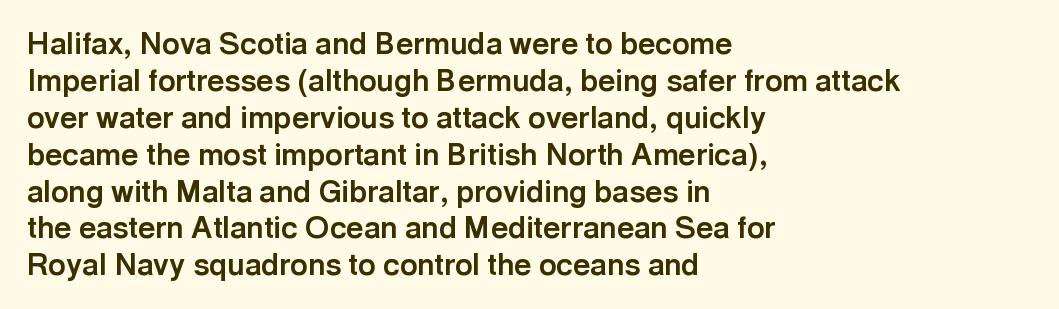
{"serif": "no", "italic": "no", "bold": "yes", "weight": "bold", "width": "normal", "x_height": "medium", "monospaced": "no", "underline": "no", "align": "left", "line_spacing_ratio": 1.23, "letter_spacing": "normal", "letter_spacing_em": 0.0, "glyph_px": 30}
